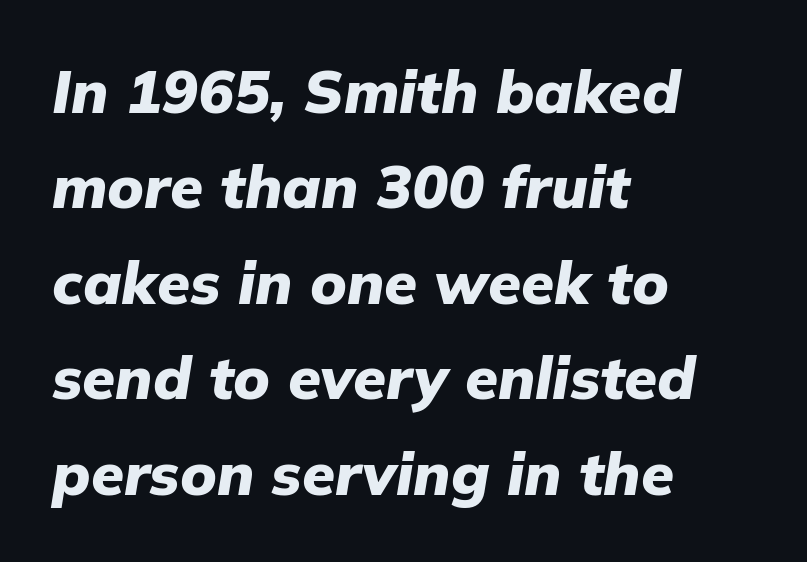
{"italic": "yes", "lean": "right", "slant_degrees": 9, "bold": "yes", "weight": "heavy", "width": "normal", "stroke_contrast": "low", "x_height": "medium", "monospaced": "no", "underline": "no", "align": "left", "line_spacing": "normal", "line_spacing_ratio": 1.59, "letter_spacing": "normal", "letter_spacing_em": 0.0, "glyph_px": 60}
